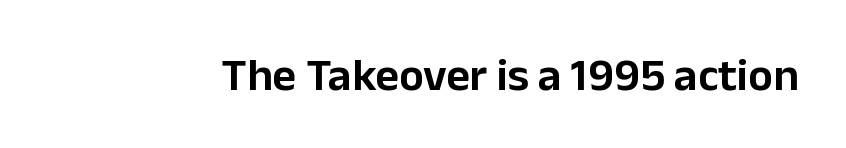
{"serif": "no", "italic": "no", "width": "normal", "stroke_contrast": "low", "x_height": "medium", "monospaced": "no", "underline": "no", "letter_spacing": "normal", "letter_spacing_em": 0.0, "glyph_px": 46}
